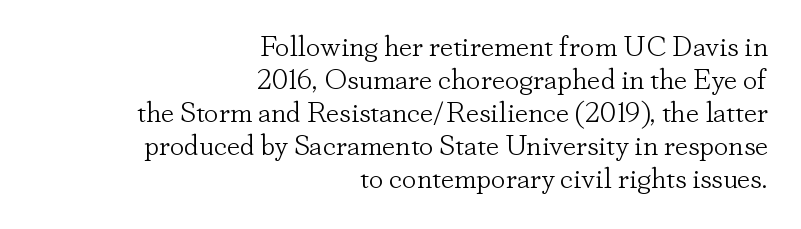
{"serif": "yes", "italic": "no", "bold": "no", "weight": "light", "width": "normal", "stroke_contrast": "low", "x_height": "small", "monospaced": "no", "underline": "no", "align": "right", "line_spacing": "tight", "line_spacing_ratio": 1.14, "letter_spacing": "normal", "letter_spacing_em": 0.0, "glyph_px": 29}
